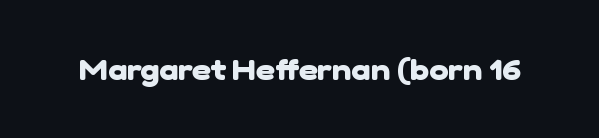
{"serif": "no", "bold": "yes", "weight": "heavy", "width": "normal", "stroke_contrast": "low", "x_height": "medium", "monospaced": "no", "underline": "no", "letter_spacing": "normal", "letter_spacing_em": 0.0, "glyph_px": 29}
